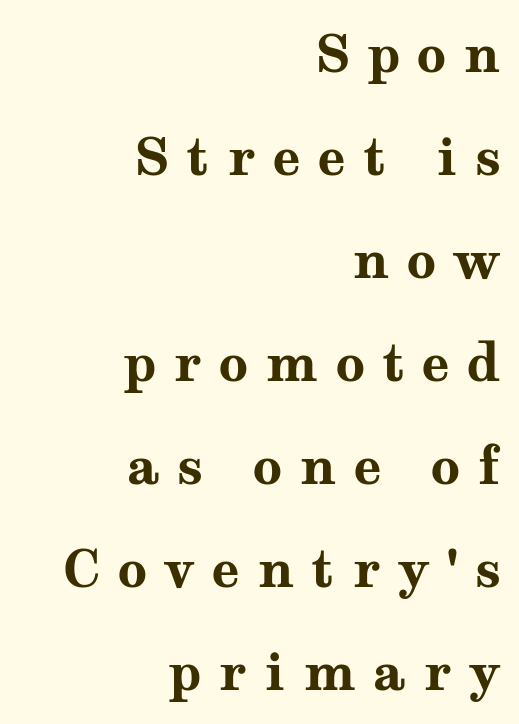
The image shows 52 px bold, wide serif type, upright; set right-aligned, loose line spacing (1.98x), unusually wide letter spacing (+0.33 em), not underlined; medium stroke contrast and a medium x-height.
